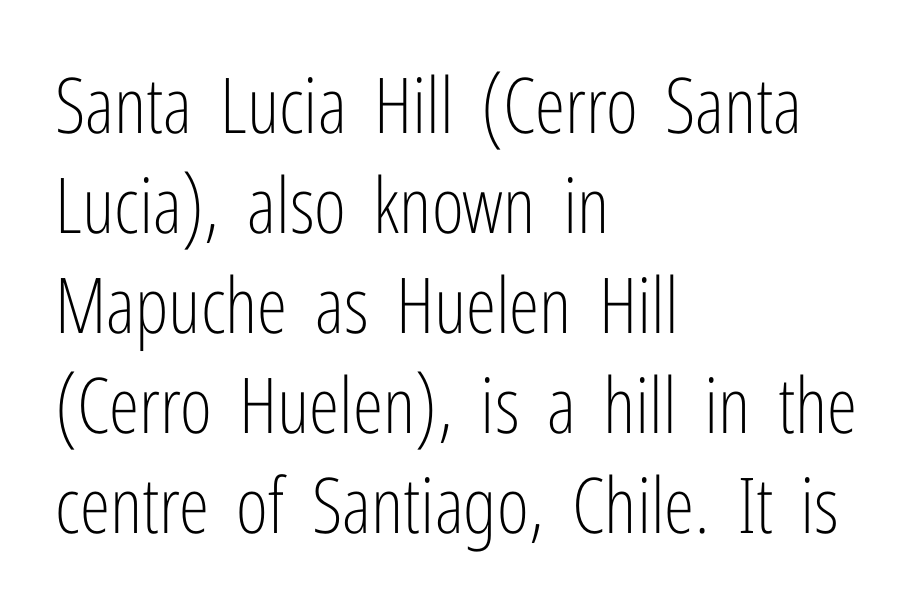
{"serif": "no", "italic": "no", "bold": "no", "weight": "light", "width": "condensed", "stroke_contrast": "low", "x_height": "medium", "monospaced": "no", "underline": "no", "align": "left", "line_spacing": "normal", "line_spacing_ratio": 1.3, "letter_spacing": "normal", "letter_spacing_em": 0.0, "glyph_px": 77}
